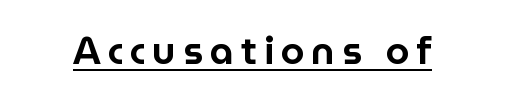
Q: Is the text italic (slanted)? A: No, it is upright.
Q: Is the typeface a serif or a sans-serif typeface? A: Sans-serif.
Q: Is the text underlined? A: Yes.
Q: Width (condensed, normal, or wide)? A: Normal.
Q: Stroke contrast? A: Low.
Q: x-height? A: Medium.
Q: Monospaced? A: No.
